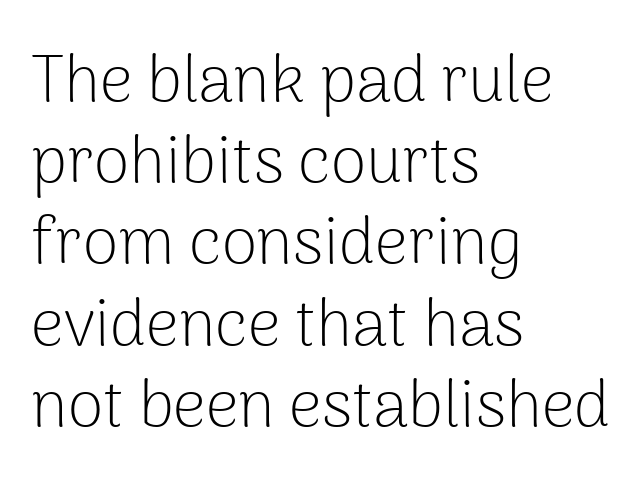
The image shows 65 px light sans-serif type, upright; set left-aligned, normal line spacing (1.25x), normal letter spacing, not underlined; low stroke contrast and a medium x-height.
